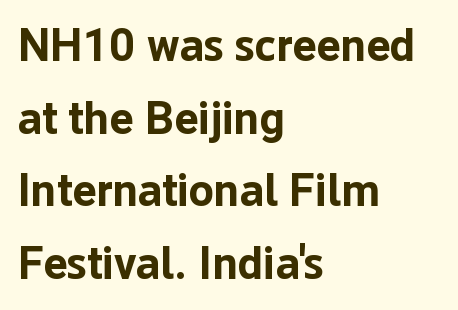
Character widths vary here, with narrow letters taking less room than wide ones. Letterform terminals end flat and unadorned throughout the passage. This sample uses plain, unmodified letter spacing. The passage shown is emphatically bold.
